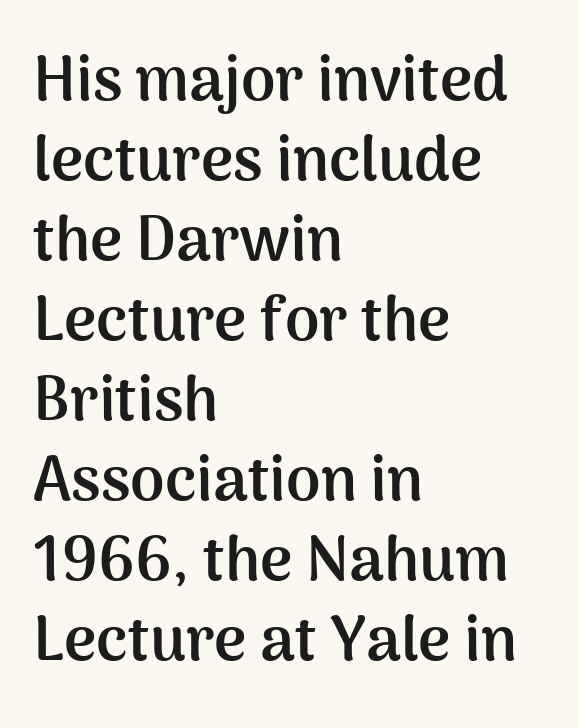
The image shows 62 px semibold sans-serif type, upright; set left-aligned, normal line spacing (1.29x), normal letter spacing, not underlined; medium stroke contrast and a medium x-height.
